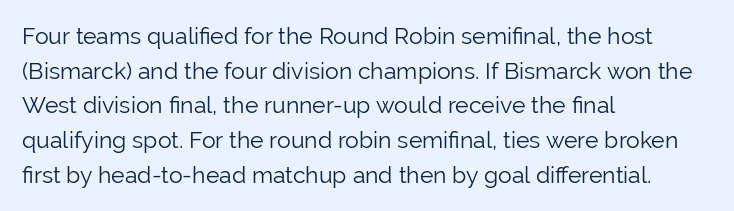
Vertical strokes here are truly vertical. Is the block centered? No — it sits flush against the left margin. Standard letterfit; no display-style spreading of the glyphs. This is not heavy type; no bold has been used.
